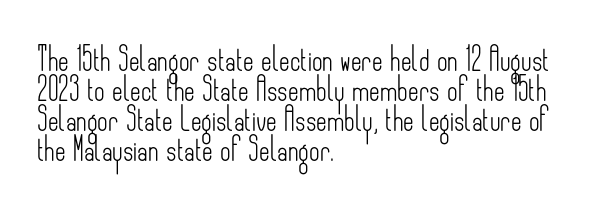
{"italic": "no", "bold": "no", "underline": "no", "align": "left", "line_spacing": "normal", "line_spacing_ratio": 1.31, "letter_spacing": "normal", "letter_spacing_em": 0.0, "glyph_px": 23}
